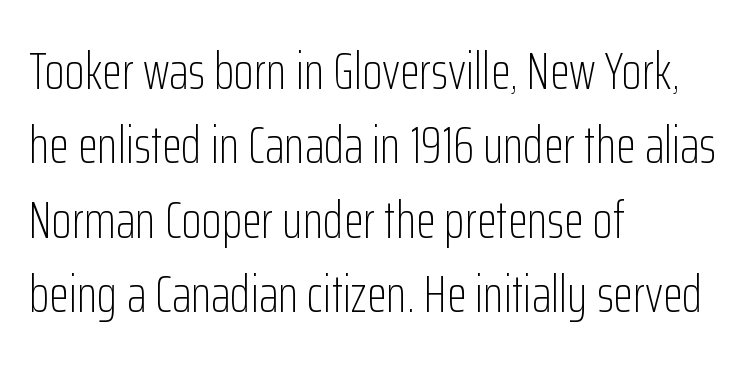
The image shows 52 px light, condensed sans-serif type, upright; set left-aligned, normal line spacing (1.43x), normal letter spacing, not underlined; low stroke contrast and a medium x-height.
